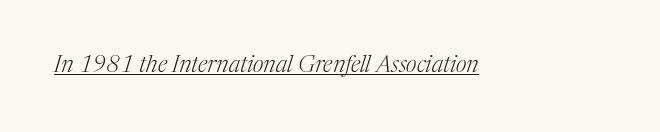
The image shows 23 px text type, italic (leaning right); set normal letter spacing, underlined.
